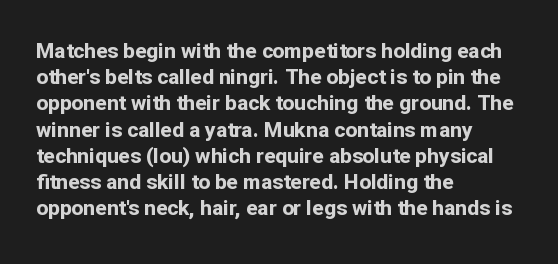
The image shows 21 px bold type, upright; set left-aligned, normal line spacing (1.25x), normal letter spacing, not underlined.
